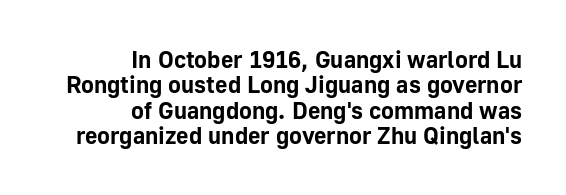
Q: Is the text bold? A: Yes.
Q: Is the text italic (slanted)? A: No, it is upright.
Q: Is the text underlined? A: No.
Q: How is the paragraph aligned? A: Right-aligned.
Q: Is the spacing between letters normal or unusually wide? A: Normal.
Q: Is the spacing between lines tight, normal or loose? A: Tight.
